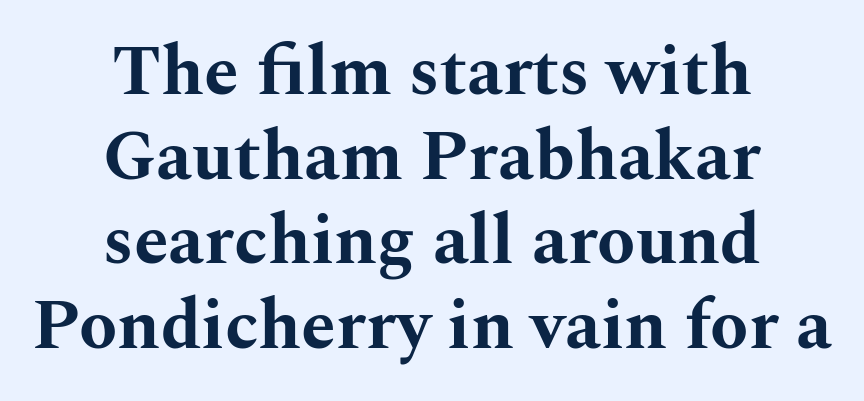
The image shows 70 px bold, wide serif type, upright; set centered, line spacing 1.21x, normal letter spacing, not underlined; medium stroke contrast and a medium x-height.
